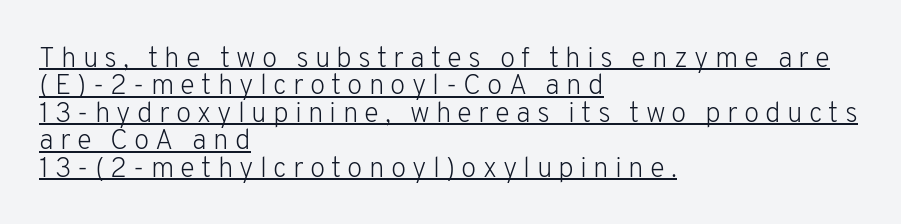
The image shows 28 px light sans-serif type, upright; set left-aligned, tight line spacing (0.98x), unusually wide letter spacing (+0.22 em), underlined; low stroke contrast and a medium x-height.
